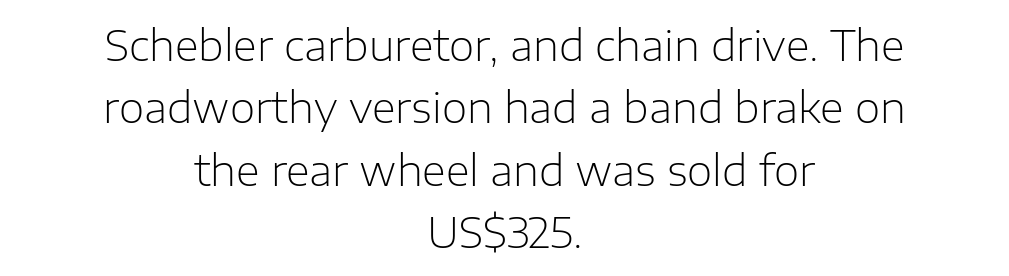
Q: Is the text bold? A: No.
Q: Is the text italic (slanted)? A: No, it is upright.
Q: Is the typeface a serif or a sans-serif typeface? A: Sans-serif.
Q: Is the text underlined? A: No.
Q: How is the paragraph aligned? A: Centered.
Q: Is the spacing between letters normal or unusually wide? A: Normal.
Q: Is the spacing between lines tight, normal or loose? A: Normal.
Q: Width (condensed, normal, or wide)? A: Normal.
Q: Stroke contrast? A: Low.
Q: x-height? A: Medium.
Q: Monospaced? A: No.
